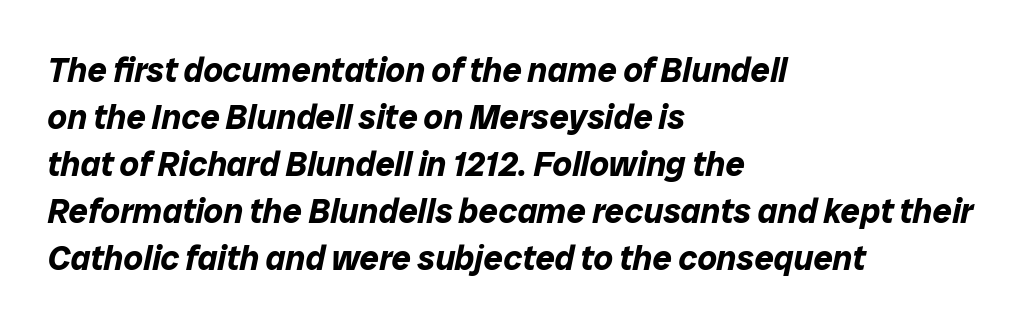
The image shows 34 px bold type, italic (leaning right); set left-aligned, normal line spacing (1.38x), normal letter spacing, not underlined; low stroke contrast and a medium x-height.
